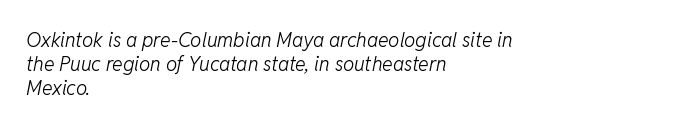
Q: Is the text bold? A: No.
Q: Is the text italic (slanted)? A: Yes, it leans right by about 11 degrees.
Q: Is the text underlined? A: No.
Q: How is the paragraph aligned? A: Left-aligned.
Q: Is the spacing between letters normal or unusually wide? A: Normal.
